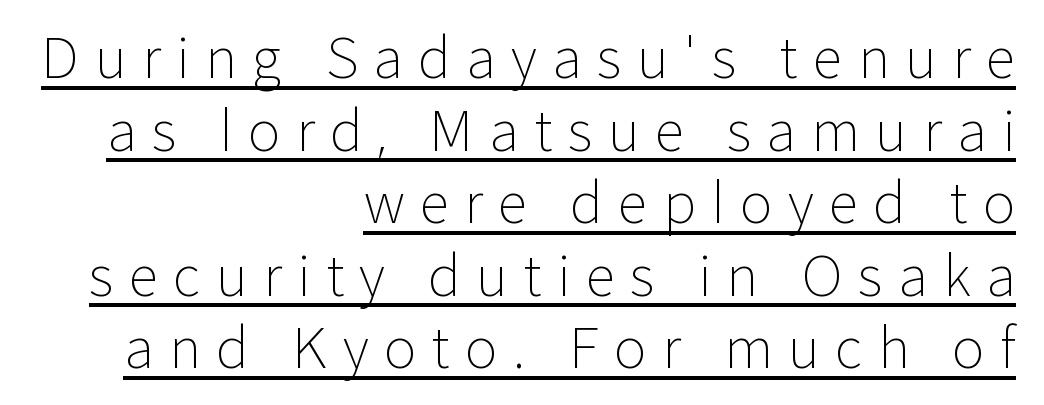
Notice how the stems are strictly vertical — no italics here. Heft: none added — not bold. This sample uses a sans-serif face. This rendering uses right alignment, leaving the left contour irregular. Somebody hit Ctrl+U on this one — the words are underlined. Vertical spacing — default.
